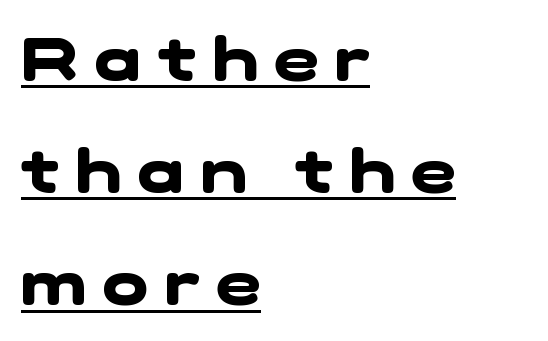
{"serif": "no", "bold": "yes", "weight": "heavy", "width": "wide", "stroke_contrast": "low", "x_height": "medium", "monospaced": "no", "underline": "yes", "align": "left", "line_spacing_ratio": 1.87, "letter_spacing": "wide", "letter_spacing_em": 0.28, "glyph_px": 60}
